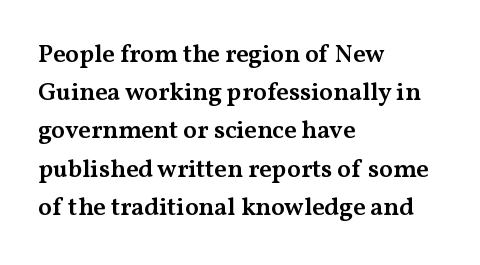
The image shows 25 px text type, upright; set left-aligned, normal line spacing (1.53x), normal letter spacing, not underlined.
